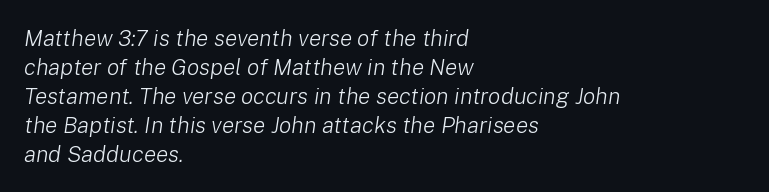
{"italic": "yes", "lean": "right", "slant_degrees": 8, "bold": "no", "underline": "no", "align": "left", "line_spacing": "normal", "line_spacing_ratio": 1.26, "letter_spacing": "normal", "letter_spacing_em": 0.0, "glyph_px": 23}
